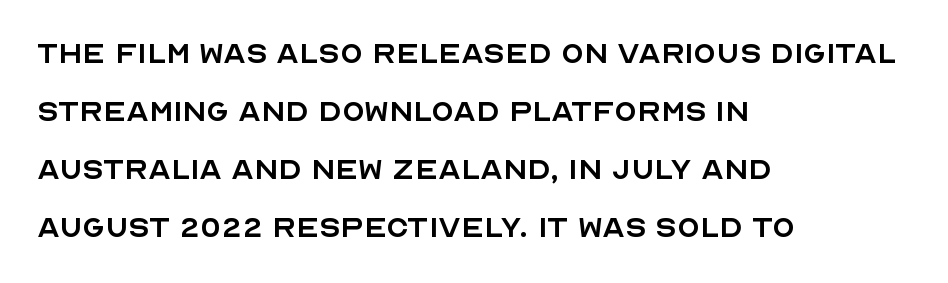
Inter-character spacing is left at the font's built-in metrics. The words here are not underlined. Ordinary non-slanted type is in use. The glyphs in this specimen are sans serif.
